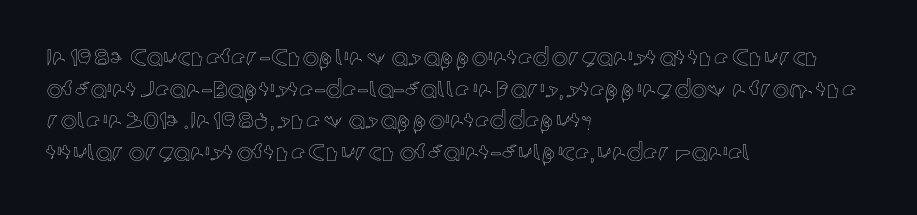
The image shows 24 px text type, upright; set left-aligned, normal line spacing (1.32x), normal letter spacing, not underlined.
